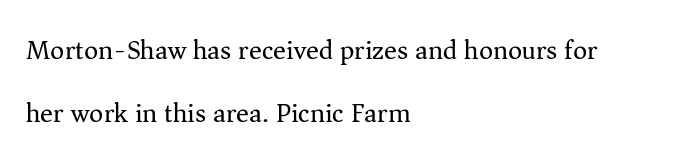
Does the leading feel generous? Absolutely, it's lavish. Each stroke keeps to a modest, everyday thickness or less. The gaps between neighbouring characters are ordinary and unremarkable. Notice how the stems are strictly vertical — no italics here. Left-aligned paragraph, ragged on the right.
